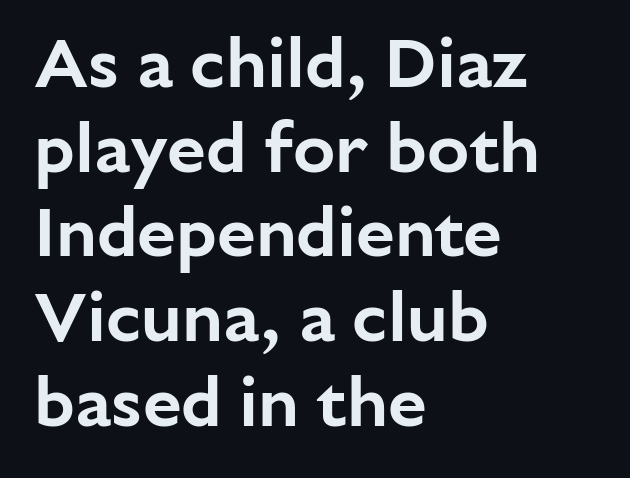
Q: Is the text italic (slanted)? A: No, it is upright.
Q: Is the typeface a serif or a sans-serif typeface? A: Sans-serif.
Q: Is the text underlined? A: No.
Q: How is the paragraph aligned? A: Left-aligned.
Q: Is the spacing between letters normal or unusually wide? A: Normal.
Q: Width (condensed, normal, or wide)? A: Normal.
Q: Stroke contrast? A: Low.
Q: x-height? A: Medium.
Q: Monospaced? A: No.
